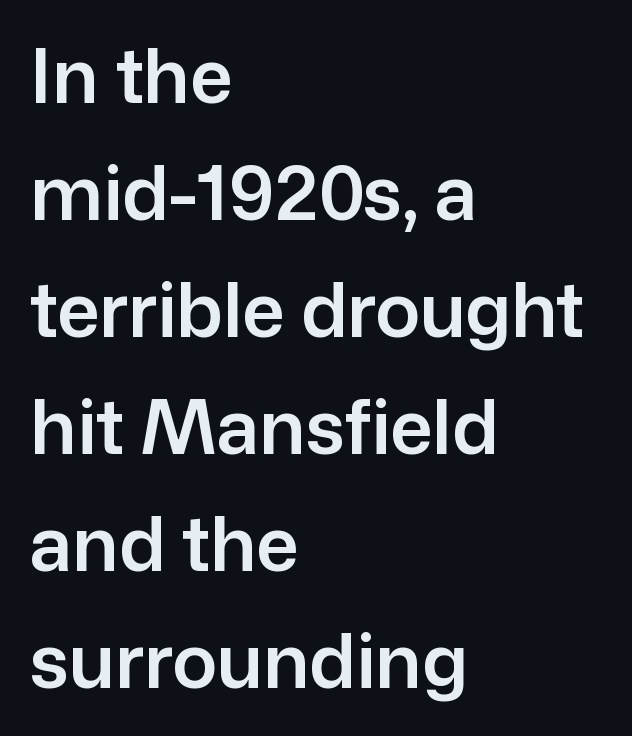
The image shows 75 px sans-serif type, upright; set left-aligned, normal line spacing (1.56x), normal letter spacing, not underlined; low stroke contrast and a medium x-height.
